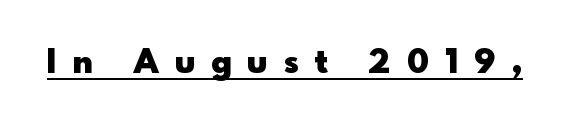
Q: Is the text bold? A: Yes.
Q: Is the text italic (slanted)? A: No, it is upright.
Q: Is the typeface a serif or a sans-serif typeface? A: Sans-serif.
Q: Is the text underlined? A: Yes.
Q: Is the spacing between letters normal or unusually wide? A: Unusually wide.
Q: Width (condensed, normal, or wide)? A: Normal.
Q: x-height? A: Small.
Q: Monospaced? A: No.
